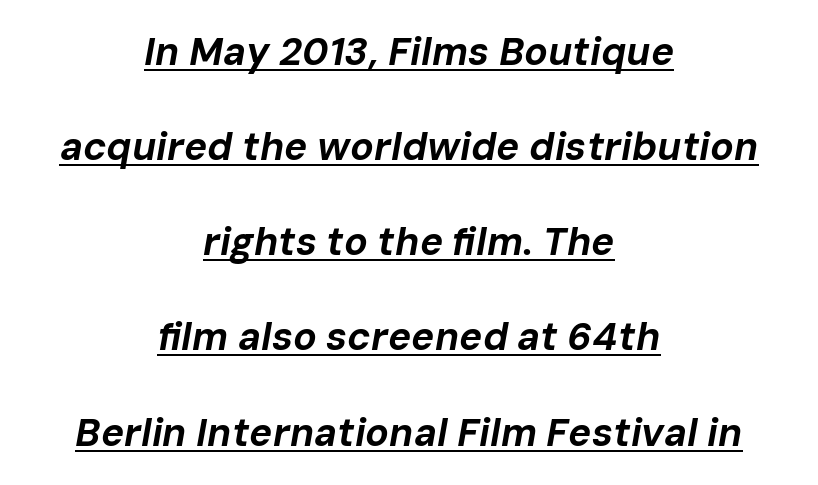
The image shows 39 px bold type, italic (leaning right); set centered, loose line spacing (2.44x), normal letter spacing, underlined; low stroke contrast and a medium x-height.
